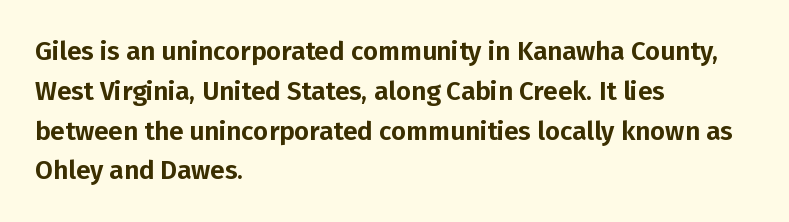
Q: Is the text italic (slanted)? A: No, it is upright.
Q: Is the text underlined? A: No.
Q: How is the paragraph aligned? A: Left-aligned.
Q: Is the spacing between letters normal or unusually wide? A: Normal.
Q: Is the spacing between lines tight, normal or loose? A: Normal.
